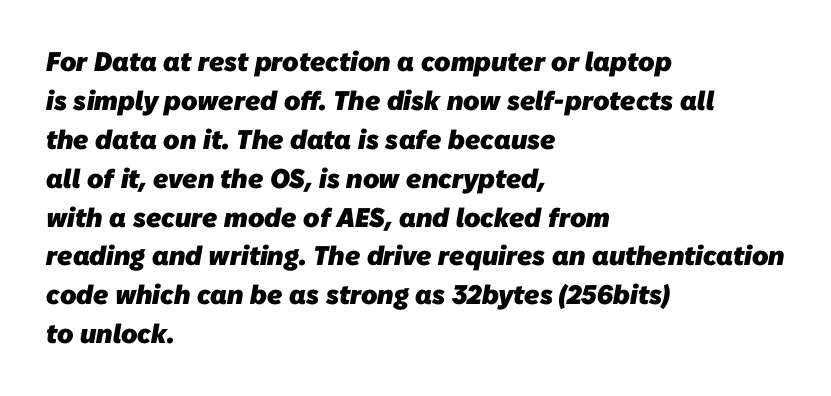
Q: Is the text bold? A: Yes.
Q: Is the text underlined? A: No.
Q: How is the paragraph aligned? A: Left-aligned.
Q: Is the spacing between letters normal or unusually wide? A: Normal.
Q: Is the spacing between lines tight, normal or loose? A: Normal.
